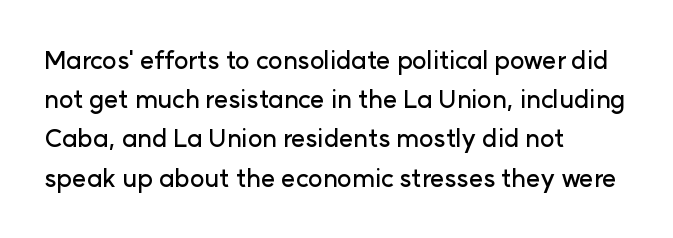
Q: Is the text italic (slanted)? A: No, it is upright.
Q: Is the text underlined? A: No.
Q: How is the paragraph aligned? A: Left-aligned.
Q: Is the spacing between letters normal or unusually wide? A: Normal.
Q: Is the spacing between lines tight, normal or loose? A: Normal.
